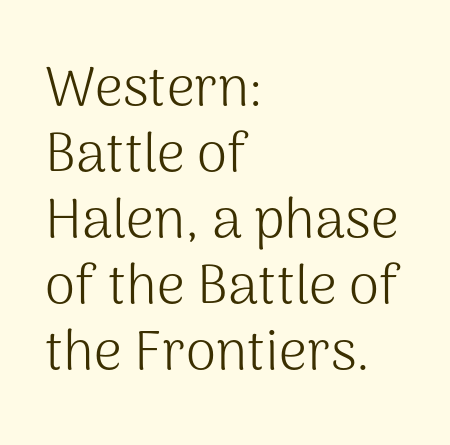
Q: Is the text bold? A: No.
Q: Is the text italic (slanted)? A: No, it is upright.
Q: Is the typeface a serif or a sans-serif typeface? A: Sans-serif.
Q: Is the text underlined? A: No.
Q: How is the paragraph aligned? A: Left-aligned.
Q: Is the spacing between letters normal or unusually wide? A: Normal.
Q: Width (condensed, normal, or wide)? A: Normal.
Q: Stroke contrast? A: Medium.
Q: x-height? A: Medium.
Q: Monospaced? A: No.
